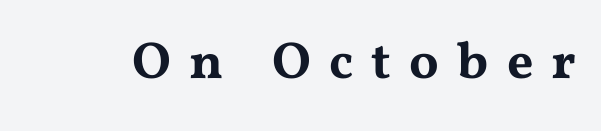
{"serif": "yes", "italic": "no", "width": "wide", "stroke_contrast": "medium", "x_height": "medium", "monospaced": "no", "underline": "no", "letter_spacing": "wide", "letter_spacing_em": 0.35, "glyph_px": 52}
